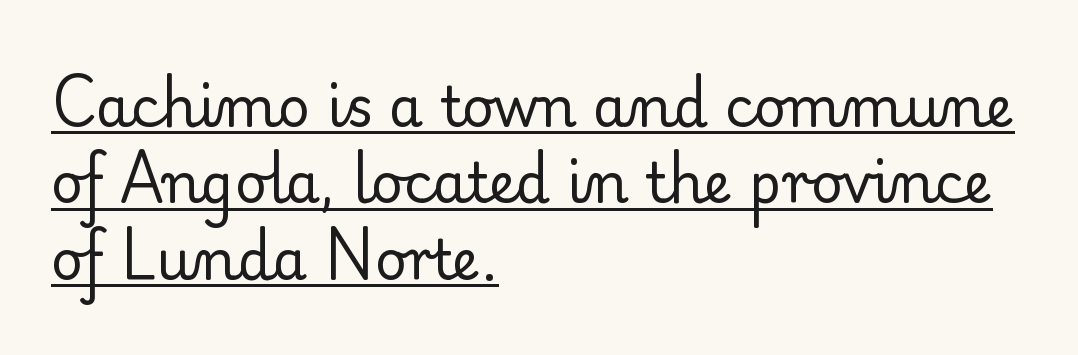
The image shows 55 px regular-weight serif type, upright; set left-aligned, normal line spacing (1.39x), normal letter spacing, underlined; low stroke contrast and a small x-height.
